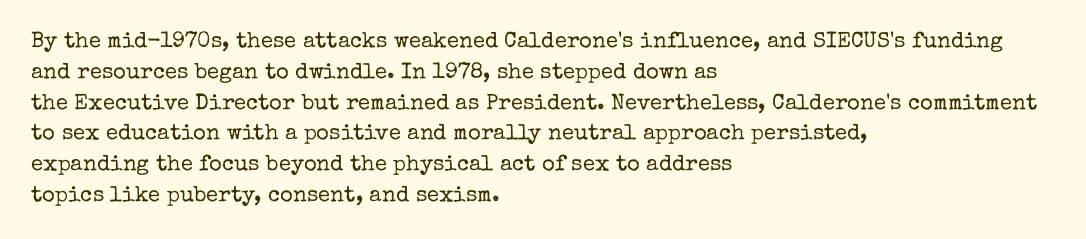
Q: Is the text bold? A: No.
Q: Is the text italic (slanted)? A: No, it is upright.
Q: Is the text underlined? A: No.
Q: How is the paragraph aligned? A: Left-aligned.
Q: Is the spacing between letters normal or unusually wide? A: Normal.
Q: Is the spacing between lines tight, normal or loose? A: Normal.
